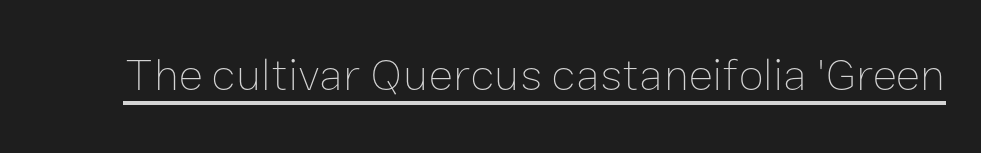
Q: Is the text bold? A: No.
Q: Is the text italic (slanted)? A: No, it is upright.
Q: Is the text underlined? A: Yes.
Q: Is the spacing between letters normal or unusually wide? A: Normal.
Q: Width (condensed, normal, or wide)? A: Normal.
Q: Stroke contrast? A: Low.
Q: x-height? A: Medium.
Q: Monospaced? A: No.
